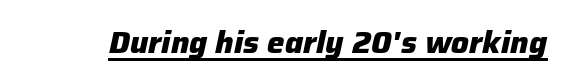
Every letter is thick-stroked: bold, no question. You could call the tracking neutral — neither tight nor loose. Each letter keeps its own natural width here, so spacing adapts to shape. Descenders here cross a horizontal rule under the line.
